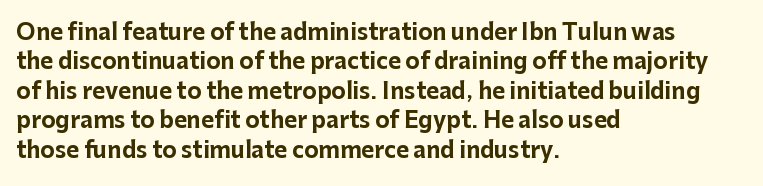
Q: Is the text bold? A: Yes.
Q: Is the text italic (slanted)? A: No, it is upright.
Q: Is the text underlined? A: No.
Q: How is the paragraph aligned? A: Left-aligned.
Q: Is the spacing between letters normal or unusually wide? A: Normal.
Q: Is the spacing between lines tight, normal or loose? A: Normal.
